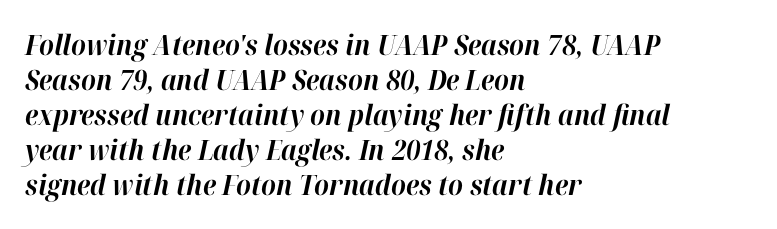
{"italic": "yes", "lean": "right", "slant_degrees": 12, "bold": "yes", "weight": "bold", "width": "normal", "stroke_contrast": "high", "x_height": "medium", "monospaced": "no", "underline": "no", "align": "left", "line_spacing": "normal", "line_spacing_ratio": 1.25, "letter_spacing": "normal", "letter_spacing_em": 0.0, "glyph_px": 28}
